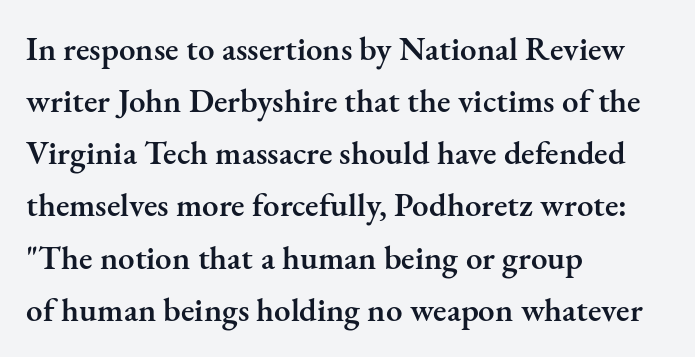
This is serif lettering, the kind often seen in printed books. The lines sit at an ordinary, default distance from one another. The paragraph shown leans on its left margin. Think of a printed novel: that variable character pitch is what you see here.
